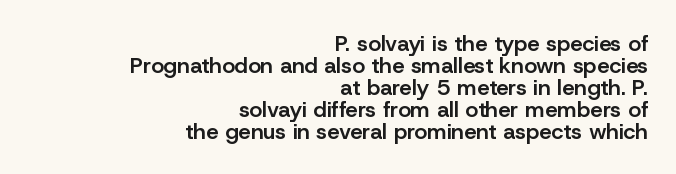
The glyphs have the mass of a demibold cut, below bold. This block would grow much taller if given ordinary leading; it's compressed now. When letters stand straight like this, we call the style roman or upright. Which margin do the lines hug? The right one — the left edge is uneven.
